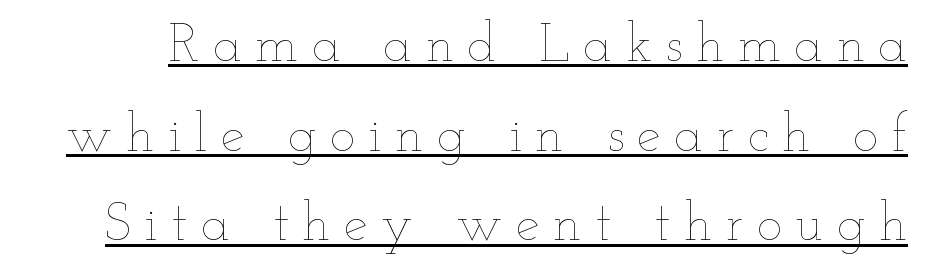
Q: Is the text bold? A: No.
Q: Is the text italic (slanted)? A: No, it is upright.
Q: Is the text underlined? A: Yes.
Q: Is the spacing between letters normal or unusually wide? A: Unusually wide.
Q: Is the spacing between lines tight, normal or loose? A: Normal.
Q: Width (condensed, normal, or wide)? A: Wide.
Q: Stroke contrast? A: Low.
Q: x-height? A: Small.
Q: Monospaced? A: No.
